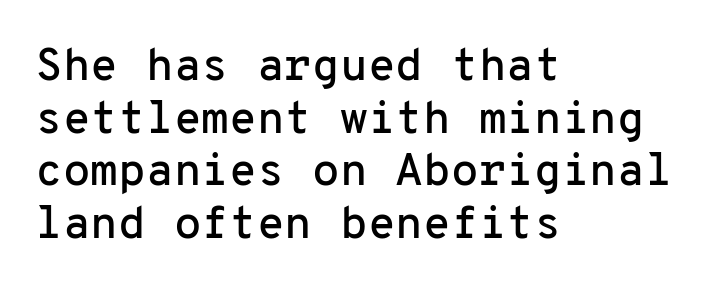
{"serif": "no", "italic": "no", "width": "normal", "stroke_contrast": "low", "x_height": "medium", "monospaced": "yes", "underline": "no", "align": "left", "line_spacing_ratio": 1.17, "letter_spacing": "normal", "letter_spacing_em": 0.0, "glyph_px": 45}
